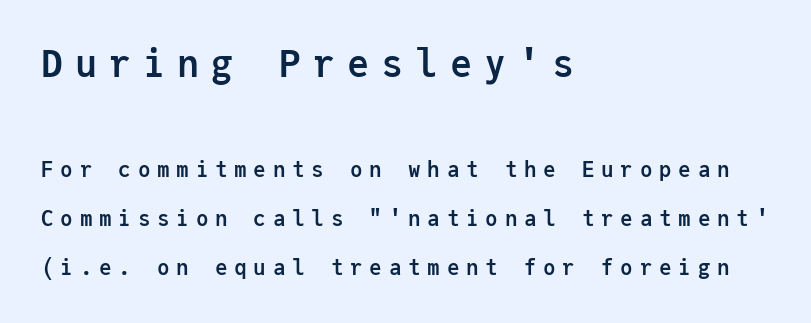
{"serif": "no", "italic": "no", "bold": "yes", "weight": "semibold", "width": "normal", "stroke_contrast": "low", "x_height": "medium", "monospaced": "yes", "underline": "no", "align": "left", "line_spacing": "loose", "line_spacing_ratio": 2.34, "letter_spacing": "wide", "letter_spacing_em": 0.32, "larger_block": "first", "size_ratio": 1.76, "glyph_px": 37}
